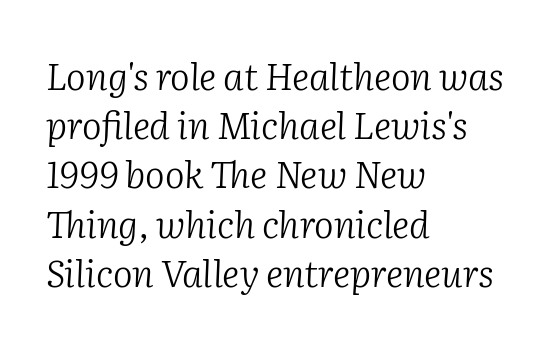
Counters stay open thanks to moderate or lighter strokes. No word sits above an underline. You could not count columns in this text — the font is proportionally spaced. Check where the strokes stop: tiny serifs finish them off. Reading down the column, the eye jumps a familiar distance to each next line. The rendering keeps characters at their native spacing.
